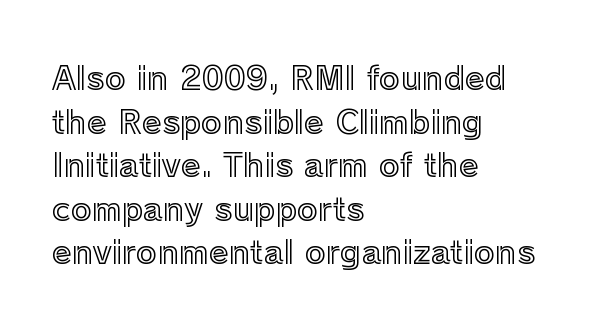
The rag falls on the right side of this text block. Ascenders rise straight up at ninety degrees. Baseline-to-baseline distance is the conventional proportion of letter height. A clean baseline with only descenders dipping below it. Proportional: the letters do not fall into vertical columns.
